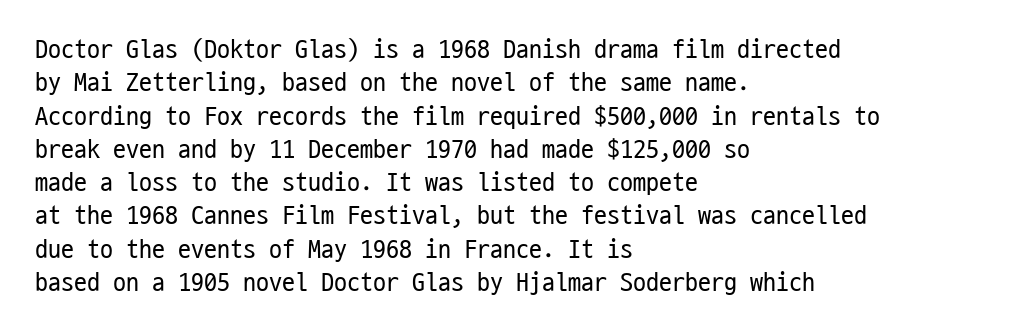
The image shows 26 px text type, upright; set left-aligned, normal line spacing (1.28x), normal letter spacing, not underlined.
